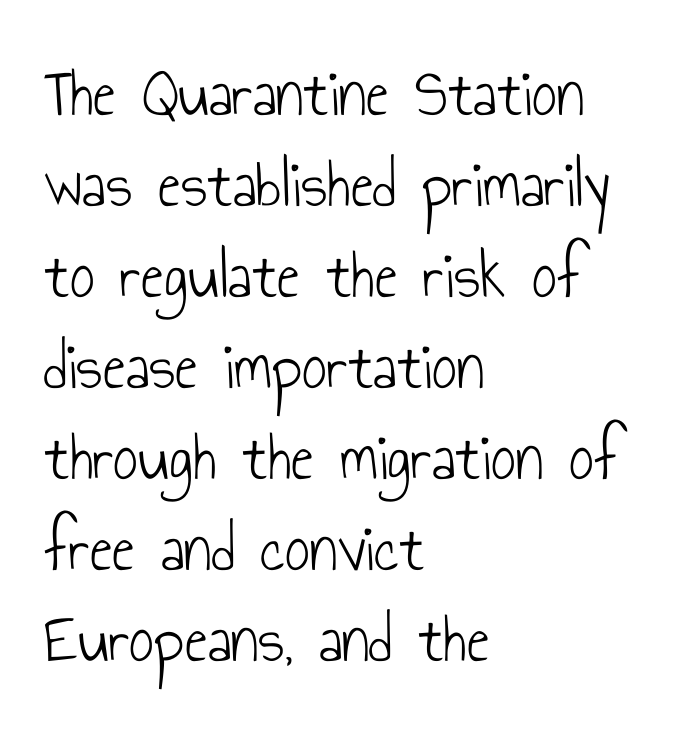
Q: Is the text bold? A: No.
Q: Is the text italic (slanted)? A: No, it is upright.
Q: Is the typeface a serif or a sans-serif typeface? A: Sans-serif.
Q: Is the text underlined? A: No.
Q: How is the paragraph aligned? A: Left-aligned.
Q: Is the spacing between letters normal or unusually wide? A: Normal.
Q: Is the spacing between lines tight, normal or loose? A: Normal.
Q: Width (condensed, normal, or wide)? A: Condensed.
Q: Stroke contrast? A: Low.
Q: x-height? A: Small.
Q: Monospaced? A: No.
